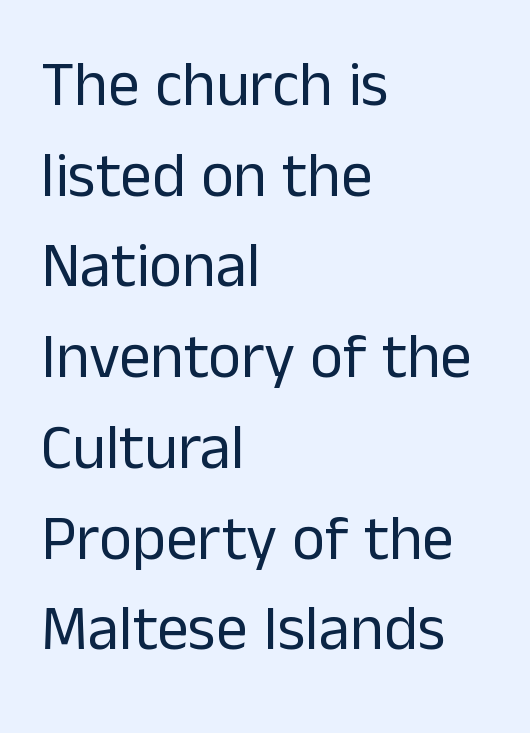
Q: Is the text bold? A: No.
Q: Is the text italic (slanted)? A: No, it is upright.
Q: Is the typeface a serif or a sans-serif typeface? A: Sans-serif.
Q: Is the text underlined? A: No.
Q: How is the paragraph aligned? A: Left-aligned.
Q: Is the spacing between letters normal or unusually wide? A: Normal.
Q: Is the spacing between lines tight, normal or loose? A: Normal.
Q: Width (condensed, normal, or wide)? A: Normal.
Q: Stroke contrast? A: Low.
Q: x-height? A: Medium.
Q: Monospaced? A: No.
